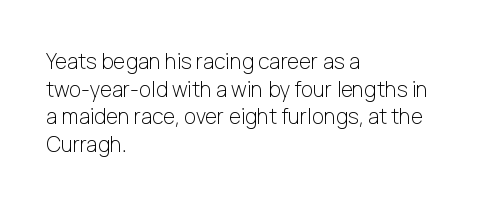
The image shows 21 px text type, upright; set left-aligned, normal line spacing (1.32x), normal letter spacing, not underlined.
